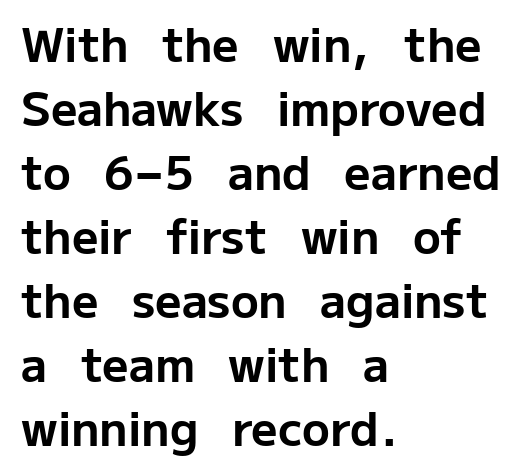
The image shows 46 px bold sans-serif type, upright; set left-aligned, normal line spacing (1.39x), normal letter spacing, not underlined; low stroke contrast and a medium x-height.
